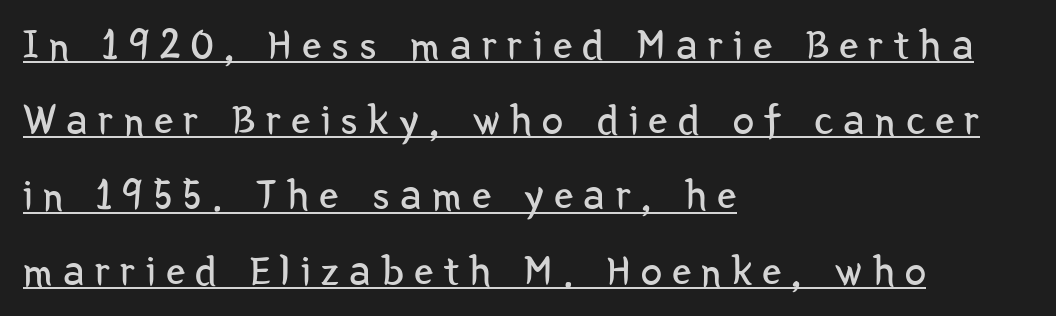
Q: Is the text bold? A: No.
Q: Is the text italic (slanted)? A: No, it is upright.
Q: Is the typeface a serif or a sans-serif typeface? A: Sans-serif.
Q: Is the text underlined? A: Yes.
Q: How is the paragraph aligned? A: Left-aligned.
Q: Is the spacing between letters normal or unusually wide? A: Unusually wide.
Q: Width (condensed, normal, or wide)? A: Condensed.
Q: Stroke contrast? A: Low.
Q: x-height? A: Medium.
Q: Monospaced? A: No.
